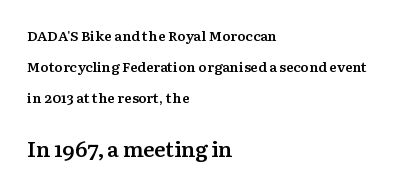
The image shows 21 px text type, upright; set left-aligned, loose line spacing (2.23x), normal letter spacing, not underlined; the second (bottom) block is 1.5x larger.
